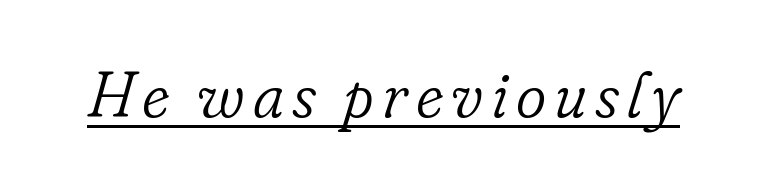
The image shows 65 px light serif type, italic (leaning right); set underlined; low stroke contrast and a small x-height.
